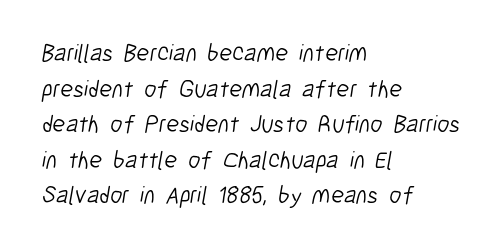
The image shows 24 px text type; set left-aligned, normal line spacing (1.48x), normal letter spacing, not underlined.
